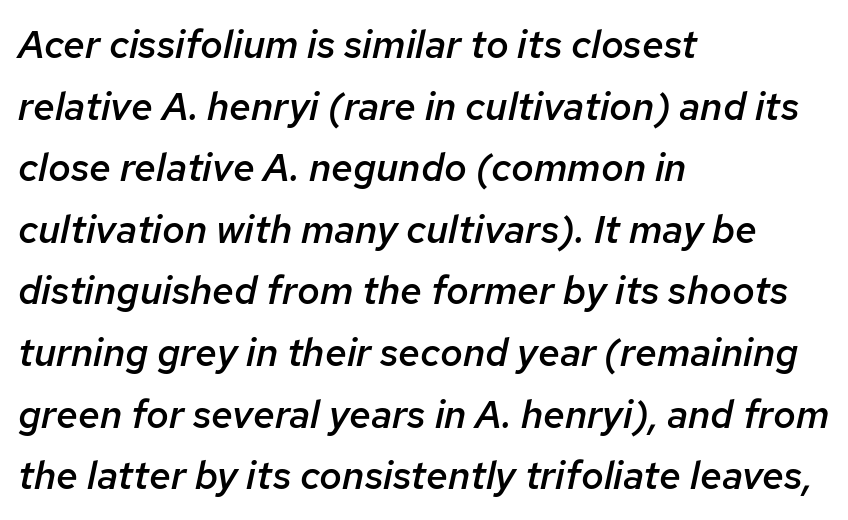
{"italic": "yes", "lean": "right", "slant_degrees": 12, "bold": "semi", "weight": "semibold", "width": "normal", "stroke_contrast": "low", "x_height": "medium", "monospaced": "no", "underline": "no", "align": "left", "line_spacing": "normal", "line_spacing_ratio": 1.58, "letter_spacing": "normal", "letter_spacing_em": 0.0, "glyph_px": 39}
